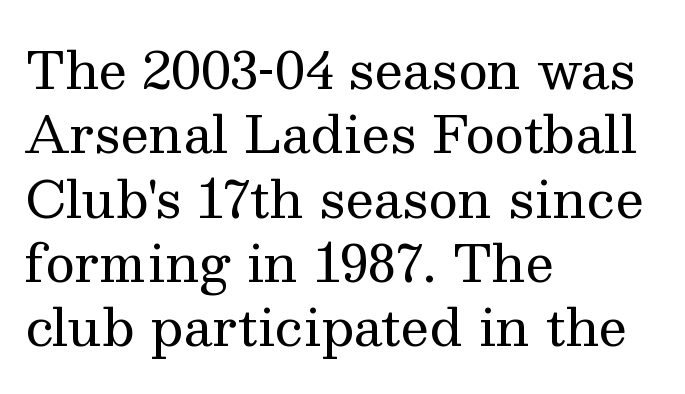
The line-height multiplier appears to be the usual default. Posture: straight, roman, zero tilt. Proportional: the letters do not fall into vertical columns. Descender tails drop into unmarked territory. Classification — serif.
